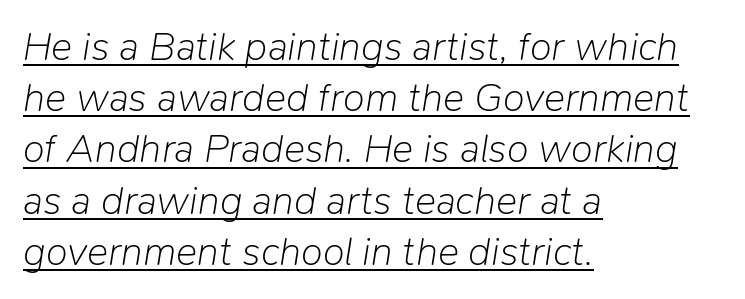
Q: Is the text bold? A: No.
Q: Is the text italic (slanted)? A: Yes, it leans right by about 9 degrees.
Q: Is the text underlined? A: Yes.
Q: How is the paragraph aligned? A: Left-aligned.
Q: Is the spacing between letters normal or unusually wide? A: Normal.
Q: Is the spacing between lines tight, normal or loose? A: Normal.
Q: Width (condensed, normal, or wide)? A: Normal.
Q: Stroke contrast? A: Low.
Q: x-height? A: Medium.
Q: Monospaced? A: No.
